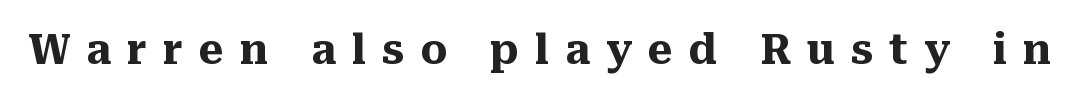
{"serif": "yes", "italic": "no", "bold": "yes", "weight": "heavy", "width": "normal", "stroke_contrast": "medium", "x_height": "medium", "monospaced": "no", "underline": "no", "letter_spacing": "wide", "letter_spacing_em": 0.38, "glyph_px": 42}
